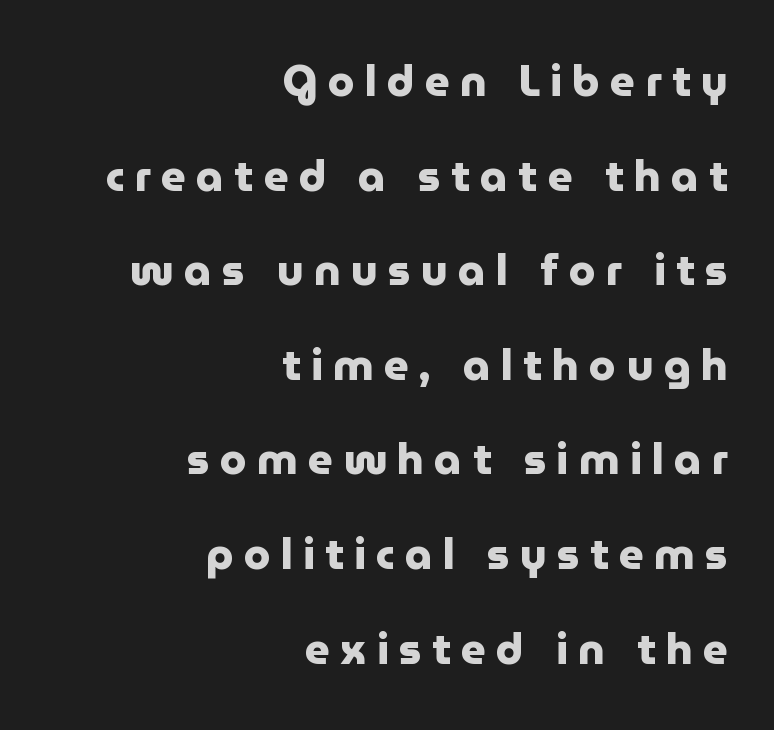
Caption: multi-line text, flush right, ragged left. Note the varied advance widths — an 'i' is clearly narrower than an 'm'. You can tell from the bare stems that sans-serif type was used. Honestly, the rows look like they've been pulled way apart.
